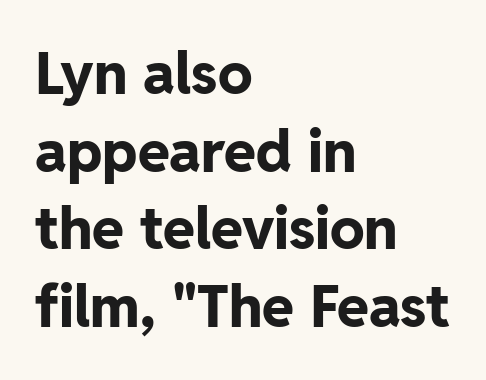
The image shows 58 px bold sans-serif type, upright; set left-aligned, normal line spacing (1.34x), normal letter spacing, not underlined; low stroke contrast and a medium x-height.
